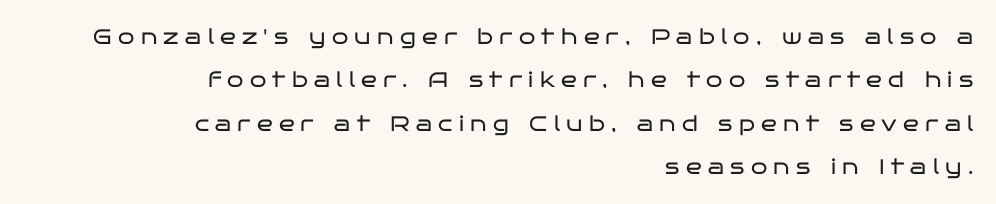
{"italic": "no", "bold": "no", "underline": "no", "align": "right", "line_spacing": "loose", "line_spacing_ratio": 2.07, "letter_spacing": "wide", "letter_spacing_em": 0.3, "glyph_px": 21}
